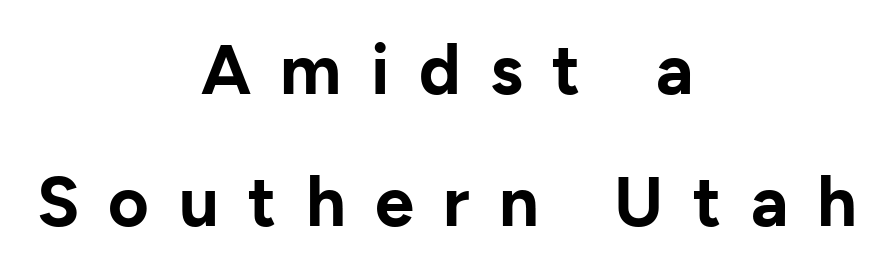
{"serif": "no", "italic": "no", "bold": "yes", "weight": "bold", "width": "normal", "stroke_contrast": "low", "x_height": "medium", "monospaced": "no", "underline": "no", "align": "center", "line_spacing_ratio": 1.88, "letter_spacing": "wide", "letter_spacing_em": 0.42, "glyph_px": 70}
